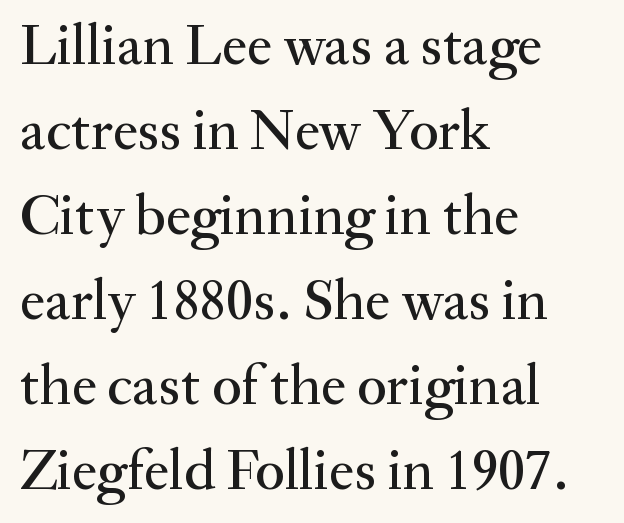
{"serif": "yes", "italic": "no", "width": "normal", "stroke_contrast": "medium", "x_height": "small", "monospaced": "no", "underline": "no", "align": "left", "line_spacing": "normal", "line_spacing_ratio": 1.49, "letter_spacing": "normal", "letter_spacing_em": 0.0, "glyph_px": 57}
